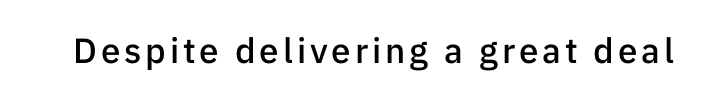
The image shows 35 px semibold sans-serif type, upright; set not underlined; low stroke contrast and a medium x-height.
